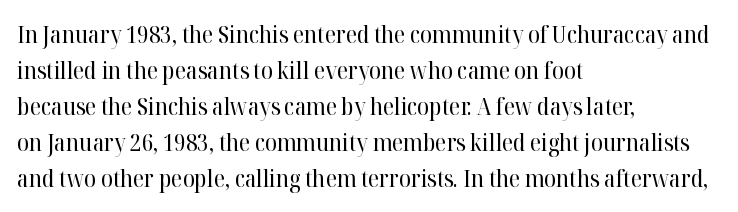
{"italic": "no", "bold": "no", "underline": "no", "align": "left", "line_spacing": "normal", "line_spacing_ratio": 1.5, "letter_spacing": "normal", "letter_spacing_em": 0.0, "glyph_px": 24}
